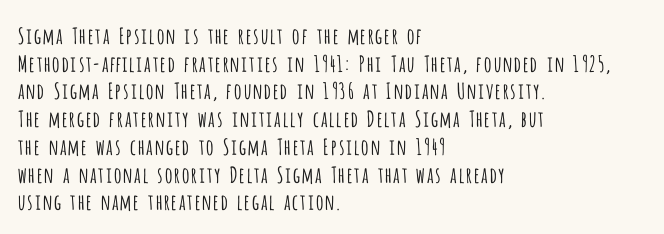
{"italic": "no", "bold": "no", "underline": "no", "align": "left", "line_spacing": "normal", "line_spacing_ratio": 1.26, "letter_spacing": "normal", "letter_spacing_em": 0.0, "glyph_px": 22}
